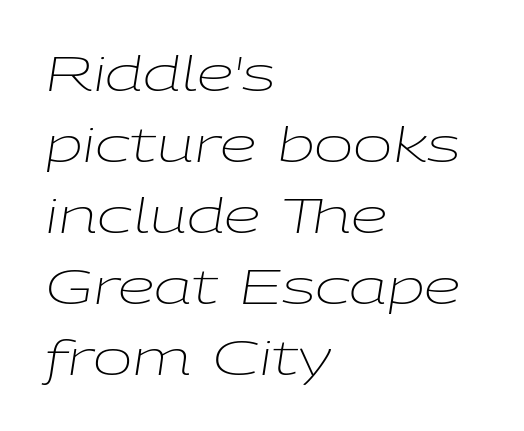
The image shows 47 px light, wide type, italic (leaning right); set left-aligned, normal line spacing (1.51x), normal letter spacing, not underlined; low stroke contrast and a medium x-height.
